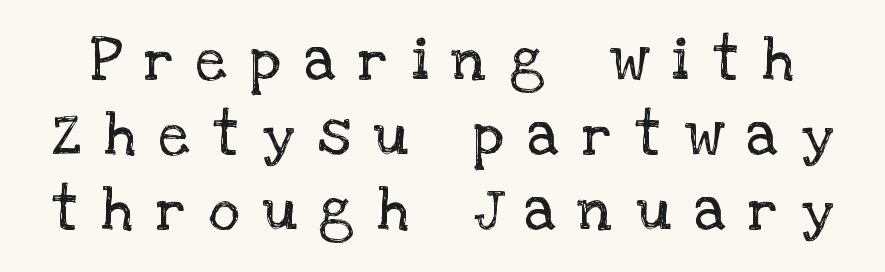
Think standard paragraph weight, or any step lighter than that. This sample has the flowing, uneven cadence of proportional lettering. The passage shown has open, widely tracked lettering throughout. Beneath every word, the page is bare.
